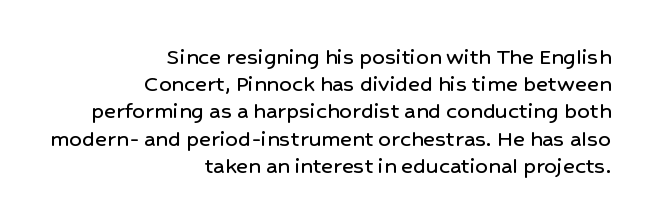
These lines were composed using upright roman letters. The passage shown is not underscored anywhere. Caption: multi-line text, flush right, ragged left. The tracking reads as untouched default to a designer's eye. Honestly, the rows look squashed on top of each other.
